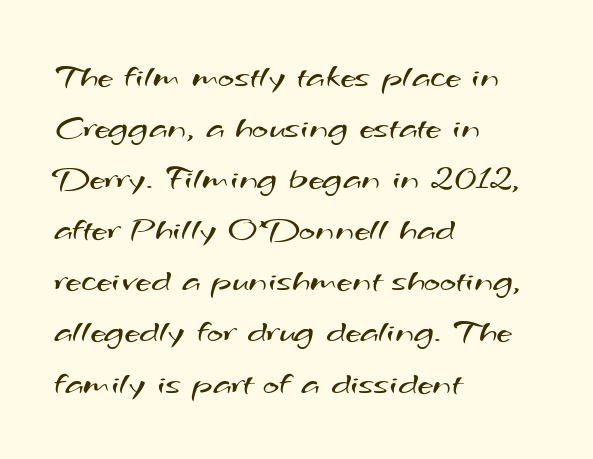
{"serif": "no", "bold": "no", "weight": "regular", "width": "wide", "stroke_contrast": "medium", "x_height": "small", "monospaced": "no", "underline": "no", "align": "left", "line_spacing": "normal", "line_spacing_ratio": 1.46, "letter_spacing": "normal", "letter_spacing_em": 0.0, "glyph_px": 35}
